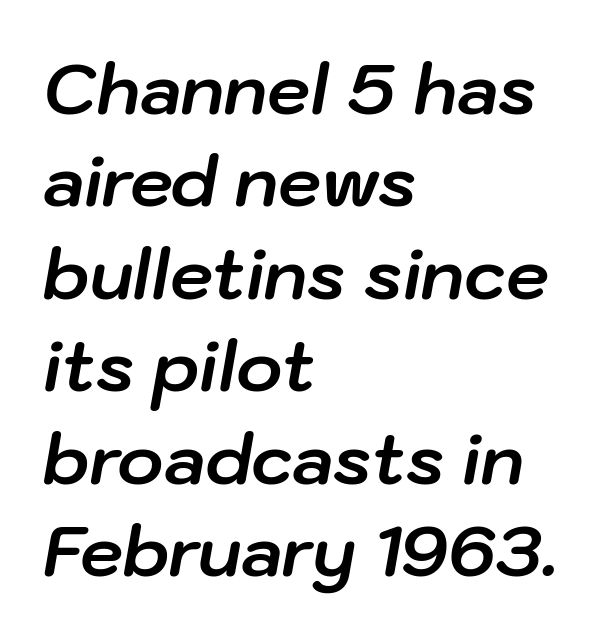
{"italic": "yes", "lean": "right", "slant_degrees": 10, "bold": "yes", "weight": "bold", "width": "normal", "stroke_contrast": "low", "x_height": "medium", "monospaced": "no", "underline": "no", "align": "left", "line_spacing": "normal", "line_spacing_ratio": 1.34, "letter_spacing": "normal", "letter_spacing_em": 0.0, "glyph_px": 69}
